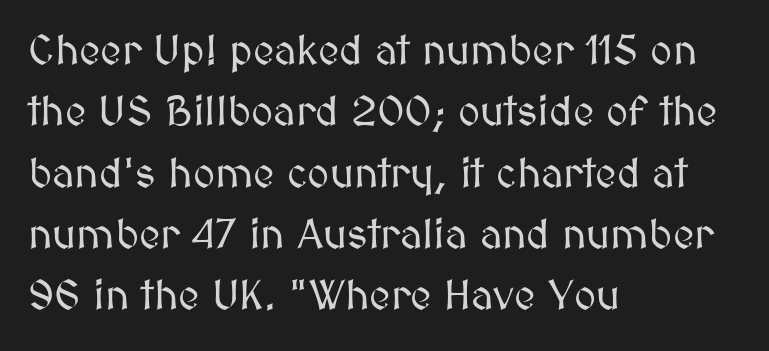
Q: Is the text italic (slanted)? A: No, it is upright.
Q: Is the text underlined? A: No.
Q: How is the paragraph aligned? A: Left-aligned.
Q: Is the spacing between letters normal or unusually wide? A: Normal.
Q: Is the spacing between lines tight, normal or loose? A: Normal.
Q: Width (condensed, normal, or wide)? A: Normal.
Q: Stroke contrast? A: Medium.
Q: x-height? A: Medium.
Q: Monospaced? A: No.
